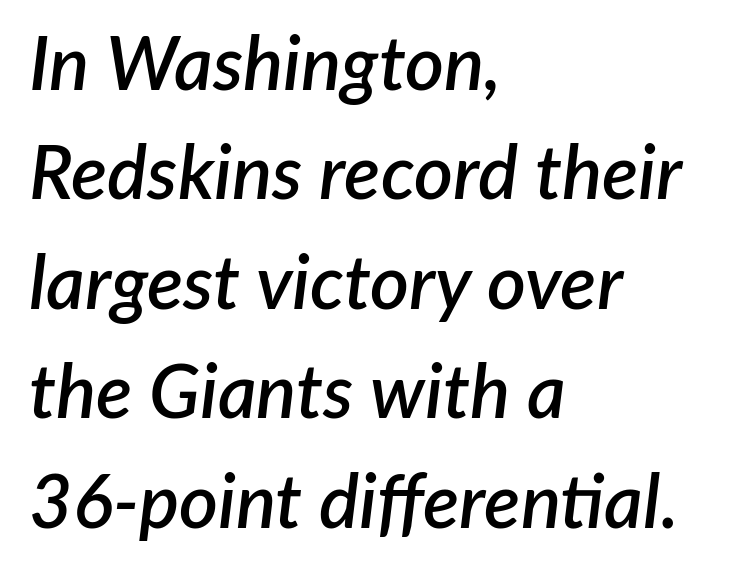
The image shows 75 px semibold type, italic (leaning right); set left-aligned, normal line spacing (1.46x), normal letter spacing, not underlined; low stroke contrast and a medium x-height.
